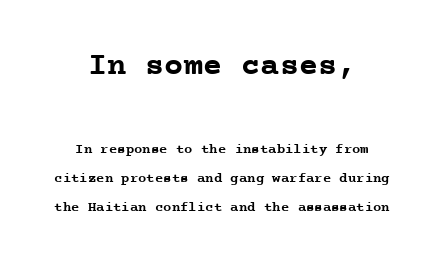
The image shows 32 px semibold serif type, upright, monospaced; set centered, loose line spacing (2.07x), normal letter spacing, not underlined; the first (top) block is 2.29x larger; low stroke contrast and a medium x-height.
